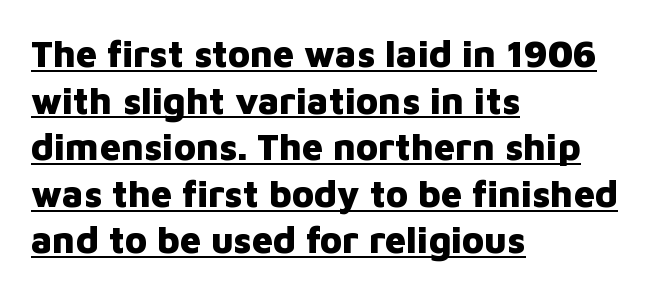
{"serif": "no", "italic": "no", "bold": "yes", "weight": "heavy", "width": "normal", "stroke_contrast": "low", "x_height": "medium", "monospaced": "no", "underline": "yes", "align": "left", "line_spacing": "normal", "line_spacing_ratio": 1.26, "letter_spacing": "normal", "letter_spacing_em": 0.0, "glyph_px": 37}
